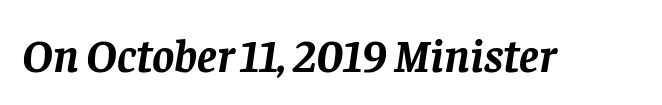
Q: Is the text bold? A: Yes.
Q: Is the text italic (slanted)? A: Yes, it leans right by about 8 degrees.
Q: Is the typeface a serif or a sans-serif typeface? A: Serif.
Q: Is the text underlined? A: No.
Q: Is the spacing between letters normal or unusually wide? A: Normal.
Q: Width (condensed, normal, or wide)? A: Normal.
Q: Stroke contrast? A: Low.
Q: x-height? A: Large.
Q: Monospaced? A: No.
